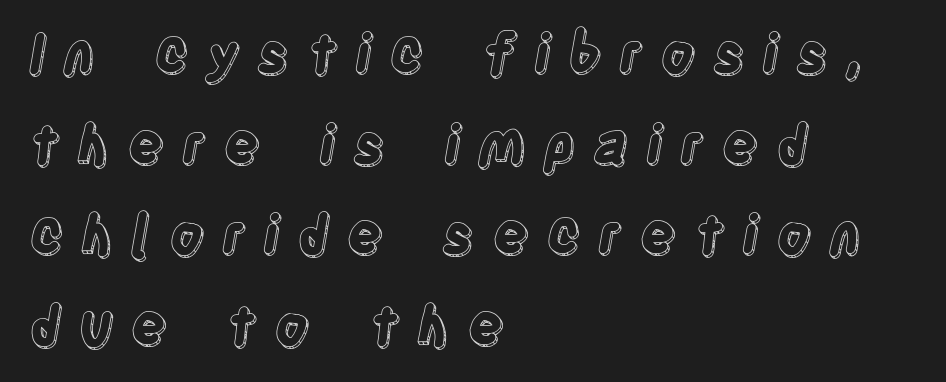
The image shows 54 px condensed type; set left-aligned, normal line spacing (1.68x), unusually wide letter spacing (+0.32 em), not underlined; a large x-height.
